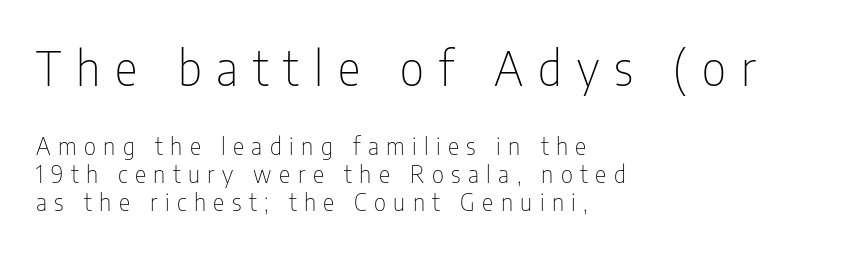
The passage shown is typed in a proportional face where columns would drift. Does the lettering tilt? It doesn't — this is upright. Does the copy run flush right? No — it runs flush left. Each row of text sits above clean, open space. The glyphs in this specimen are sans serif. Does extra space separate the letters? Yes, quite a lot of it.
